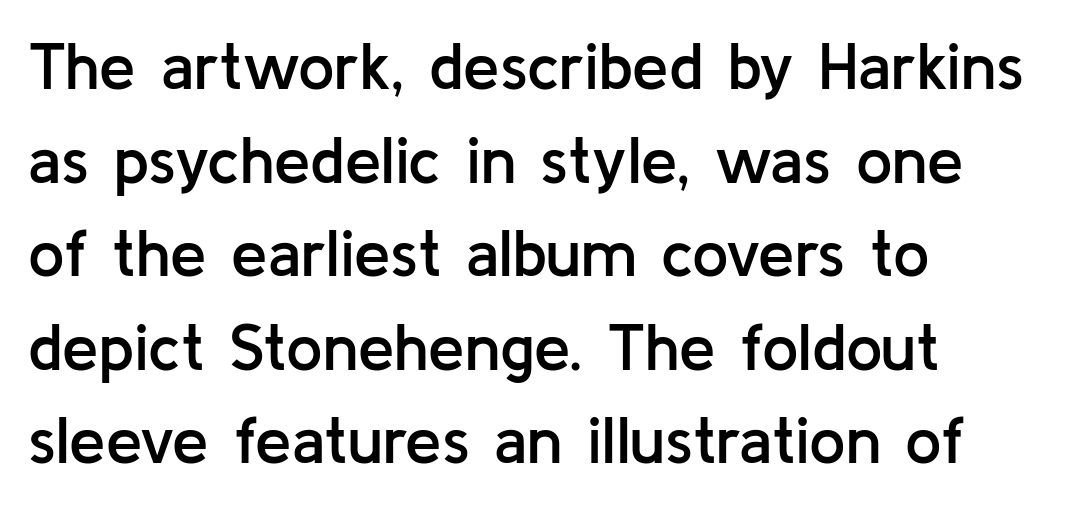
Q: Is the text bold? A: Semi-bold.
Q: Is the text italic (slanted)? A: No, it is upright.
Q: Is the typeface a serif or a sans-serif typeface? A: Sans-serif.
Q: Is the text underlined? A: No.
Q: How is the paragraph aligned? A: Left-aligned.
Q: Is the spacing between letters normal or unusually wide? A: Normal.
Q: Is the spacing between lines tight, normal or loose? A: Normal.
Q: Width (condensed, normal, or wide)? A: Normal.
Q: Stroke contrast? A: Low.
Q: x-height? A: Medium.
Q: Monospaced? A: No.
